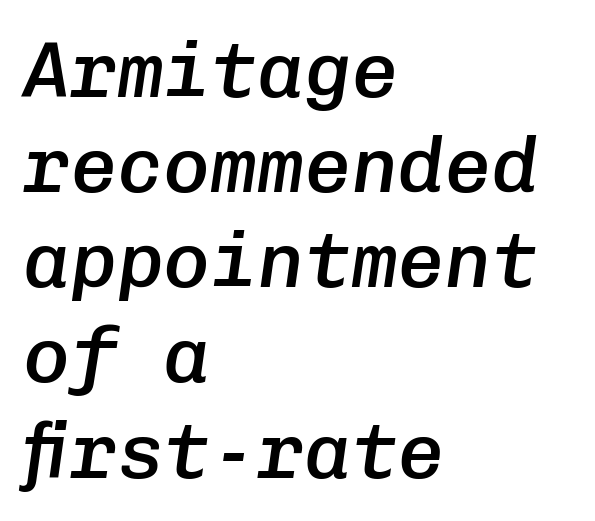
The image shows 78 px semibold type, italic (leaning right), monospaced; set left-aligned, line spacing 1.22x, normal letter spacing, not underlined; low stroke contrast and a medium x-height.
